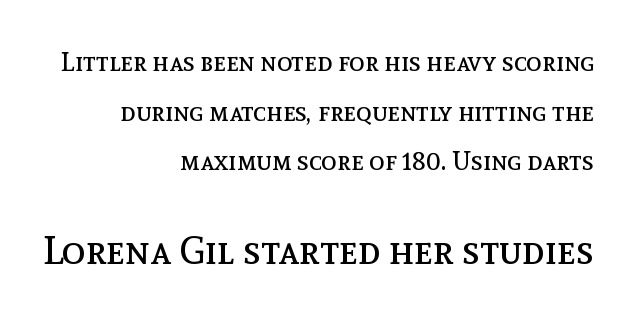
Q: Is the text bold? A: No.
Q: Is the text italic (slanted)? A: No, it is upright.
Q: Is the text underlined? A: No.
Q: How is the paragraph aligned? A: Right-aligned.
Q: Is the spacing between letters normal or unusually wide? A: Normal.
Q: Is the spacing between lines tight, normal or loose? A: Loose.
Q: Which block of text is set in a larger size, the first (top) or the second (bottom)? A: The second (bottom) one.
Q: Width (condensed, normal, or wide)? A: Normal.
Q: x-height? A: Medium.
Q: Monospaced? A: No.
